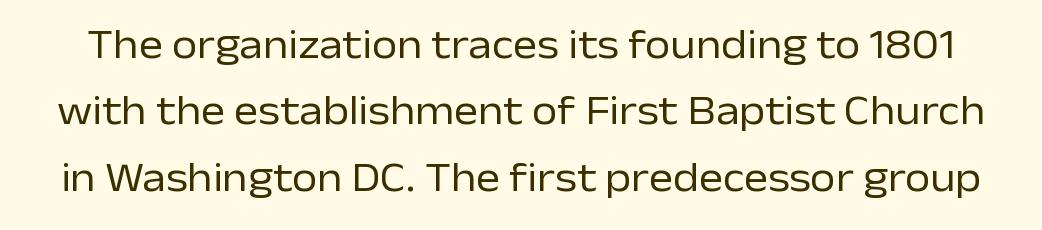
Q: Is the text bold? A: No.
Q: Is the text italic (slanted)? A: No, it is upright.
Q: Is the typeface a serif or a sans-serif typeface? A: Sans-serif.
Q: Is the text underlined? A: No.
Q: Is the spacing between letters normal or unusually wide? A: Normal.
Q: Is the spacing between lines tight, normal or loose? A: Normal.
Q: Width (condensed, normal, or wide)? A: Normal.
Q: Stroke contrast? A: Low.
Q: x-height? A: Medium.
Q: Monospaced? A: No.
